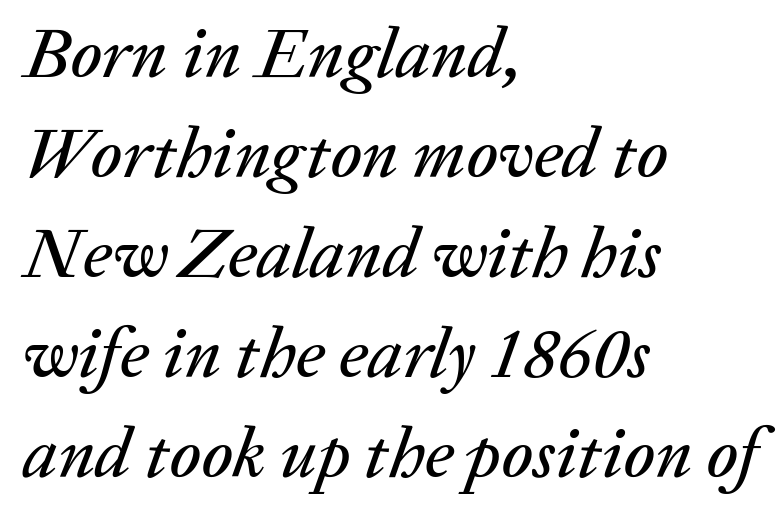
{"italic": "yes", "lean": "right", "slant_degrees": 20, "width": "normal", "stroke_contrast": "low", "x_height": "medium", "monospaced": "no", "underline": "no", "align": "left", "line_spacing": "normal", "line_spacing_ratio": 1.41, "letter_spacing": "normal", "letter_spacing_em": 0.0, "glyph_px": 71}
